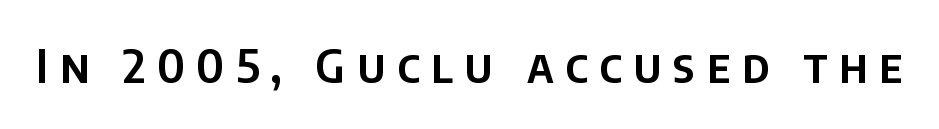
{"serif": "no", "italic": "no", "width": "normal", "stroke_contrast": "low", "x_height": "large", "monospaced": "no", "underline": "no", "letter_spacing": "wide", "letter_spacing_em": 0.25, "glyph_px": 46}
